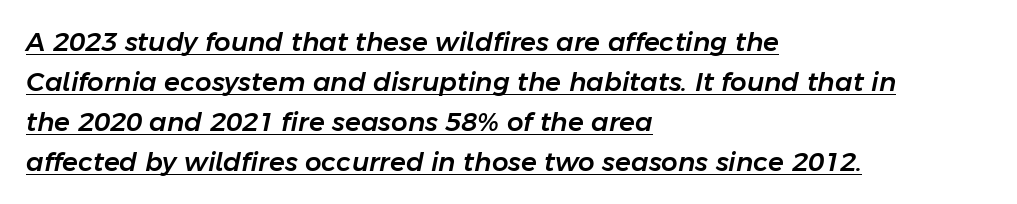
Q: Is the text italic (slanted)? A: Yes, it leans right by about 11 degrees.
Q: Is the text underlined? A: Yes.
Q: How is the paragraph aligned? A: Left-aligned.
Q: Is the spacing between letters normal or unusually wide? A: Normal.
Q: Is the spacing between lines tight, normal or loose? A: Normal.
